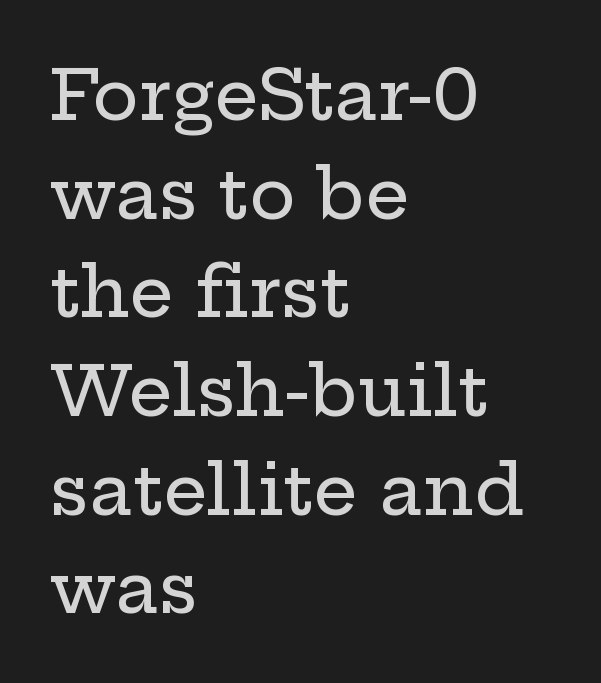
{"serif": "yes", "italic": "no", "width": "wide", "stroke_contrast": "low", "x_height": "medium", "monospaced": "no", "underline": "no", "align": "left", "line_spacing": "normal", "line_spacing_ratio": 1.41, "letter_spacing": "normal", "letter_spacing_em": 0.0, "glyph_px": 70}
